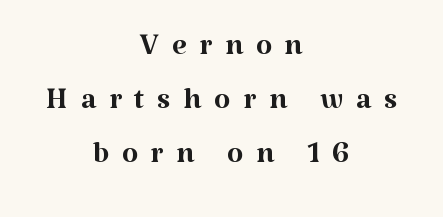
The image shows 42 px regular-weight serif type, upright; set centered, normal line spacing (1.28x), unusually wide letter spacing (+0.3 em), not underlined; medium stroke contrast and a medium x-height.
